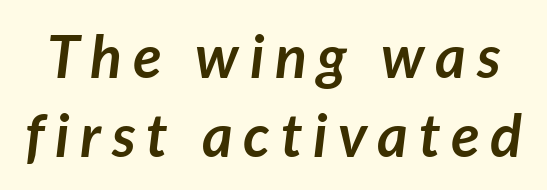
The image shows 59 px semibold type, italic (leaning right); set normal line spacing (1.34x), not underlined; low stroke contrast and a medium x-height.
